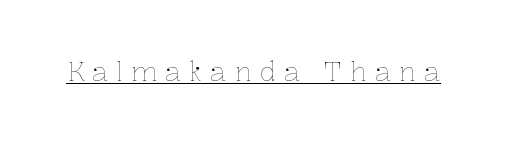
The image shows 26 px text type, upright; set unusually wide letter spacing (+0.31 em), underlined.
